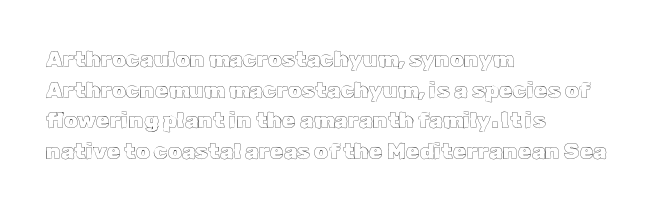
Q: Is the text italic (slanted)? A: No, it is upright.
Q: Is the text underlined? A: No.
Q: How is the paragraph aligned? A: Left-aligned.
Q: Is the spacing between letters normal or unusually wide? A: Normal.
Q: Is the spacing between lines tight, normal or loose? A: Normal.
